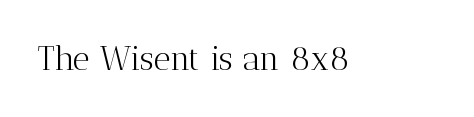
Every stem runs plumb, perpendicular to the baseline. Bold? No — there's no thickening of the strokes. The foot of each line stays bare and open. The passage shown is typed in a proportional face where columns would drift. The face used here is rendered with its standard letterfit.
